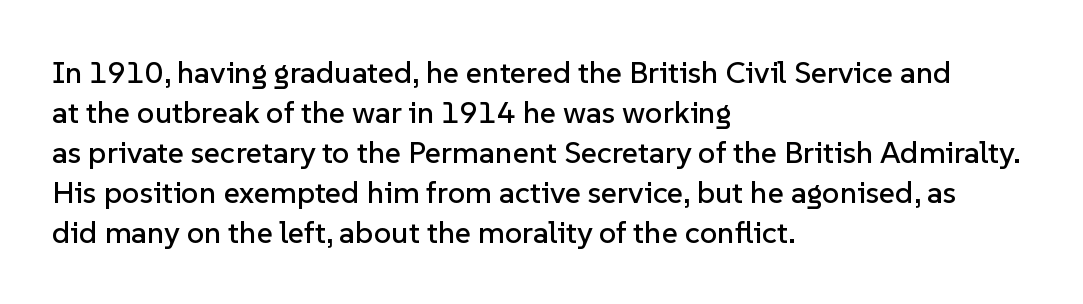
The image shows 31 px sans-serif type, upright; set left-aligned, normal line spacing (1.29x), normal letter spacing, not underlined; low stroke contrast and a medium x-height.
